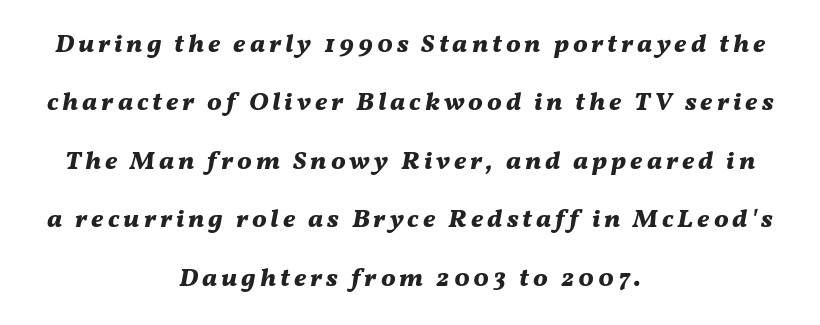
The sample has been set heavy, in full bold. Caption: multi-line text, centered on the measure. The space between consecutive lines is lavish. Compared with ordinary roman type, these characters are visibly tilted. The gap between lines stays unmarked.
